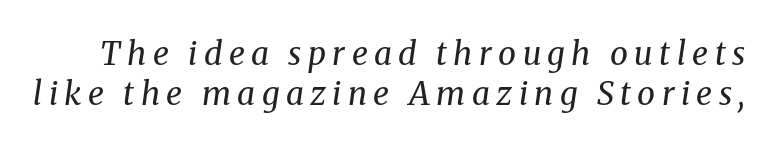
{"serif": "yes", "italic": "yes", "lean": "right", "slant_degrees": 8, "bold": "no", "weight": "regular", "width": "normal", "stroke_contrast": "medium", "x_height": "medium", "monospaced": "no", "underline": "no", "line_spacing": "normal", "line_spacing_ratio": 1.26, "letter_spacing": "wide", "letter_spacing_em": 0.2, "glyph_px": 32}
